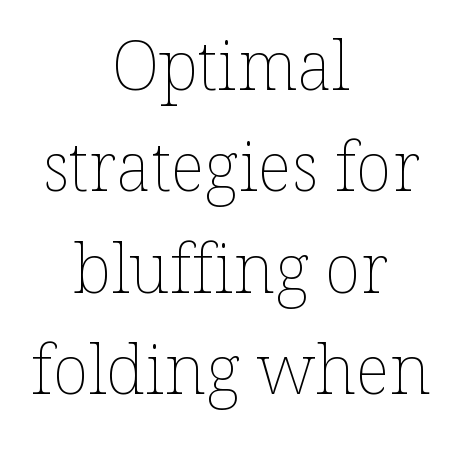
Q: Is the text bold? A: No.
Q: Is the text italic (slanted)? A: No, it is upright.
Q: Is the text underlined? A: No.
Q: How is the paragraph aligned? A: Centered.
Q: Is the spacing between letters normal or unusually wide? A: Normal.
Q: Is the spacing between lines tight, normal or loose? A: Normal.
Q: Width (condensed, normal, or wide)? A: Normal.
Q: Stroke contrast? A: Low.
Q: x-height? A: Medium.
Q: Monospaced? A: No.
